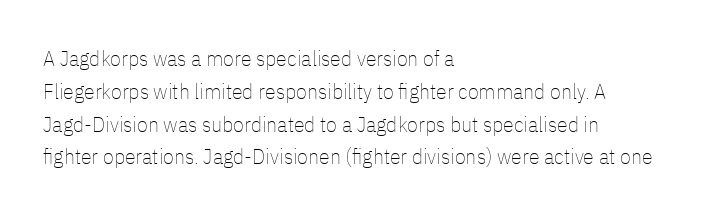
{"italic": "no", "bold": "no", "underline": "no", "align": "left", "line_spacing": "normal", "line_spacing_ratio": 1.49, "letter_spacing": "normal", "letter_spacing_em": 0.0, "glyph_px": 22}
